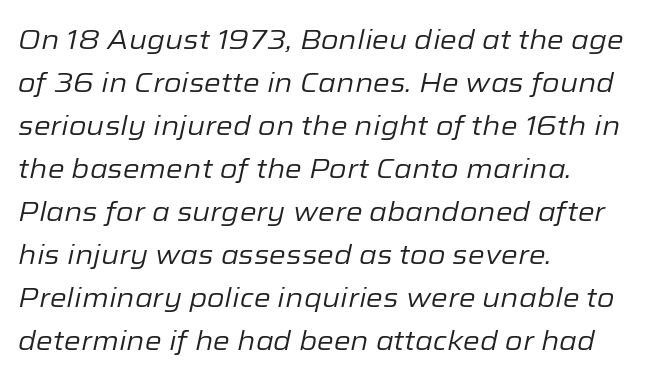
The image shows 27 px text type, italic (leaning right); set left-aligned, normal line spacing (1.59x), normal letter spacing, not underlined.
